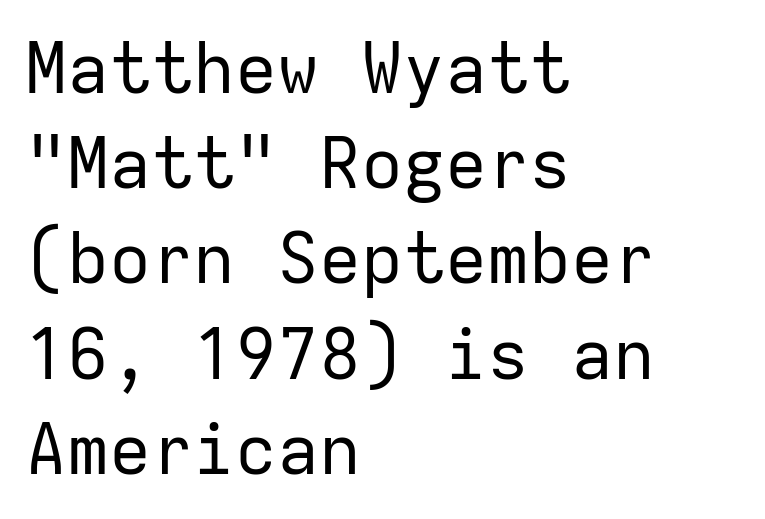
Q: Is the text bold? A: No.
Q: Is the text italic (slanted)? A: No, it is upright.
Q: Is the typeface a serif or a sans-serif typeface? A: Sans-serif.
Q: Is the text underlined? A: No.
Q: How is the paragraph aligned? A: Left-aligned.
Q: Is the spacing between letters normal or unusually wide? A: Normal.
Q: Is the spacing between lines tight, normal or loose? A: Normal.
Q: Width (condensed, normal, or wide)? A: Normal.
Q: Stroke contrast? A: Low.
Q: x-height? A: Medium.
Q: Monospaced? A: Yes.
